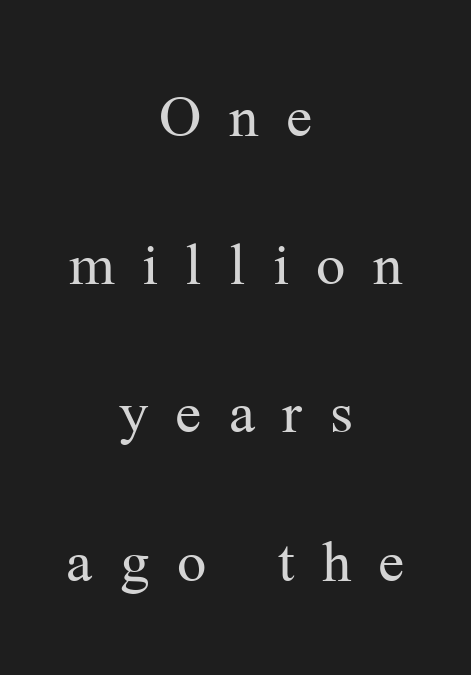
Looks like regular typesetting: each glyph gets only the width it needs. Style check: upright. In terms of letterform style, serifs are clearly present. The baseline area is clear. These lines stack symmetrically, like a column narrowing and widening about its center. Horizontal bands of white between lines are thick stripes.
